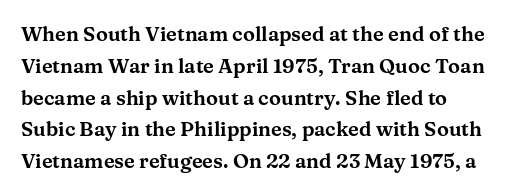
The letterforms sit shoulder to shoulder at normal distance. Ordinary non-slanted type is in use. All the whitespace from short lines collects on the right. The space between consecutive lines is moderate. The area under the type is left untouched.
